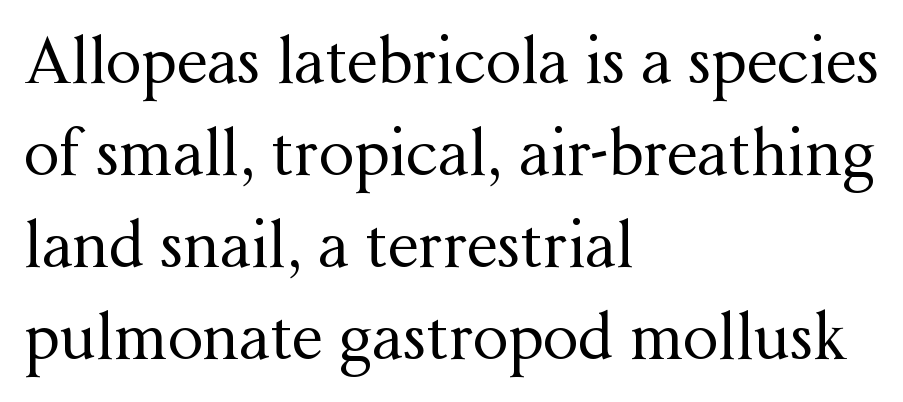
Stem width sits at or under what a default text font uses. In terms of posture, this sample is upright. Is this a sans? No — the strokes have serifs. One glance says typical: line gaps are just what's usual. Has an underline been added? It has not. Do the characters align in a grid? No, the font is proportional.
